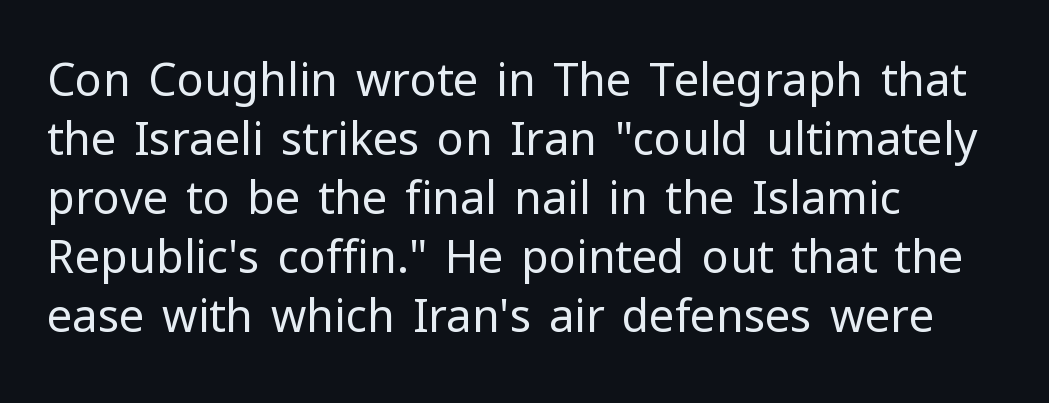
{"serif": "no", "italic": "no", "bold": "no", "weight": "regular", "width": "normal", "stroke_contrast": "low", "x_height": "medium", "monospaced": "no", "underline": "no", "align": "left", "line_spacing": "normal", "line_spacing_ratio": 1.31, "letter_spacing": "normal", "letter_spacing_em": 0.0, "glyph_px": 45}
